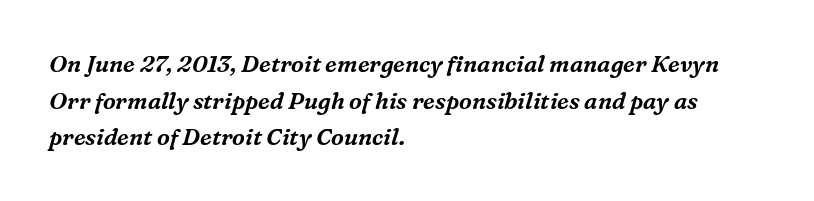
The image shows 23 px text type, italic (leaning right); set left-aligned, normal line spacing (1.59x), normal letter spacing, not underlined.
